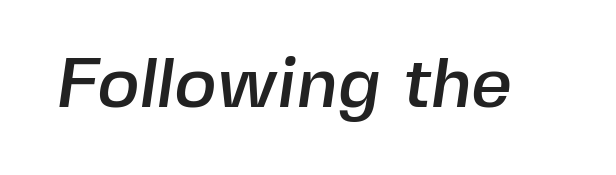
The image shows 71 px sans-serif type; set normal letter spacing, not underlined; a medium x-height.
